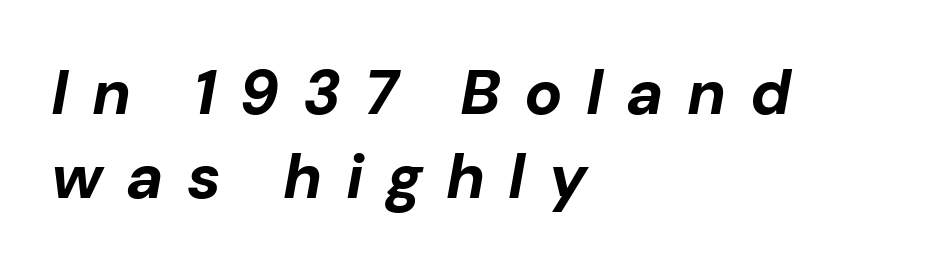
{"italic": "yes", "lean": "right", "slant_degrees": 10, "bold": "yes", "weight": "bold", "width": "normal", "stroke_contrast": "low", "x_height": "medium", "monospaced": "no", "underline": "no", "align": "left", "line_spacing": "normal", "line_spacing_ratio": 1.33, "letter_spacing": "wide", "letter_spacing_em": 0.37, "glyph_px": 63}
